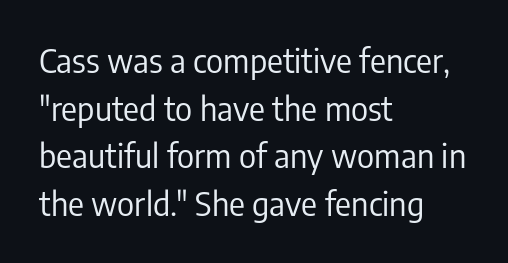
{"serif": "no", "italic": "no", "bold": "no", "weight": "regular", "width": "condensed", "stroke_contrast": "low", "x_height": "medium", "monospaced": "no", "underline": "no", "align": "left", "line_spacing": "normal", "line_spacing_ratio": 1.44, "letter_spacing": "normal", "letter_spacing_em": 0.0, "glyph_px": 33}
